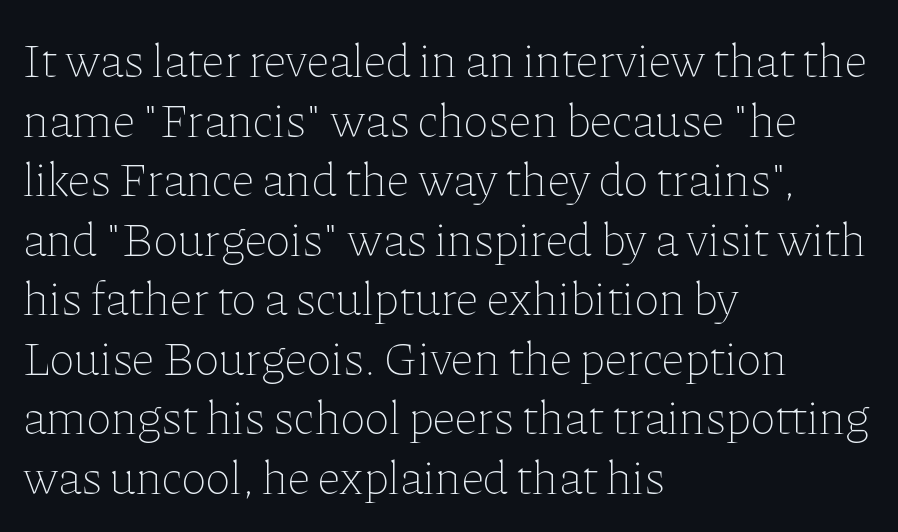
Q: Is the text bold? A: No.
Q: Is the text italic (slanted)? A: No, it is upright.
Q: Is the text underlined? A: No.
Q: How is the paragraph aligned? A: Left-aligned.
Q: Is the spacing between letters normal or unusually wide? A: Normal.
Q: Width (condensed, normal, or wide)? A: Normal.
Q: Stroke contrast? A: Low.
Q: x-height? A: Medium.
Q: Monospaced? A: No.
